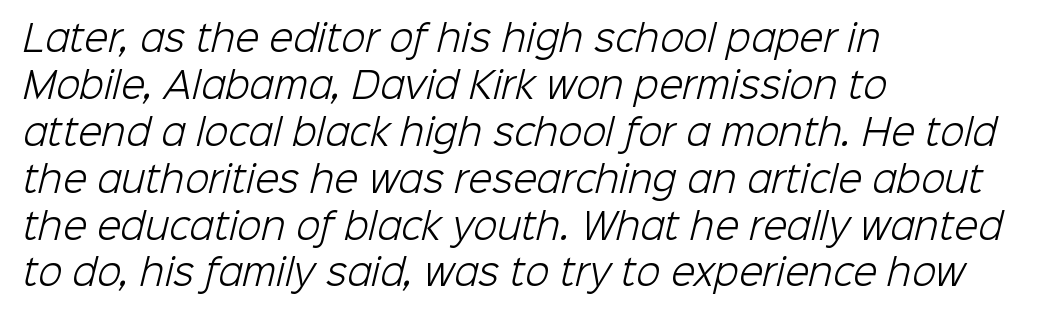
Q: Is the text bold? A: No.
Q: Is the typeface a serif or a sans-serif typeface? A: Sans-serif.
Q: Is the text underlined? A: No.
Q: How is the paragraph aligned? A: Left-aligned.
Q: Is the spacing between letters normal or unusually wide? A: Normal.
Q: Is the spacing between lines tight, normal or loose? A: Normal.
Q: Width (condensed, normal, or wide)? A: Normal.
Q: Stroke contrast? A: Low.
Q: x-height? A: Medium.
Q: Monospaced? A: No.
